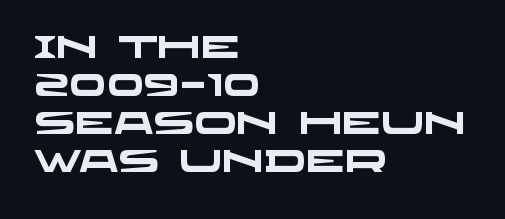
Q: Is the text bold? A: Yes.
Q: Is the typeface a serif or a sans-serif typeface? A: Sans-serif.
Q: Is the text underlined? A: No.
Q: How is the paragraph aligned? A: Left-aligned.
Q: Is the spacing between letters normal or unusually wide? A: Normal.
Q: Width (condensed, normal, or wide)? A: Wide.
Q: Stroke contrast? A: Low.
Q: x-height? A: Large.
Q: Monospaced? A: No.
